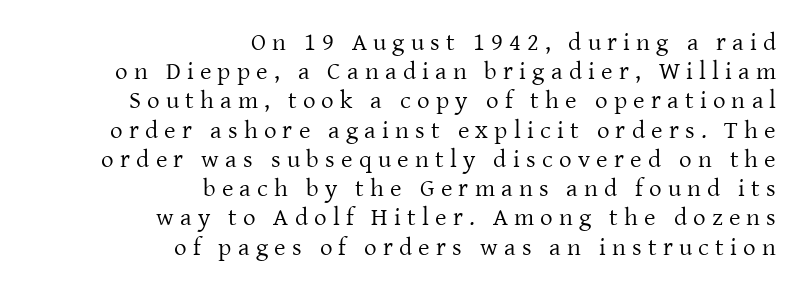
Quick note: not italic, upright. Where is the straight margin? On the right. The gap between lines stays unmarked. The weight tops out at a normal text grade.
